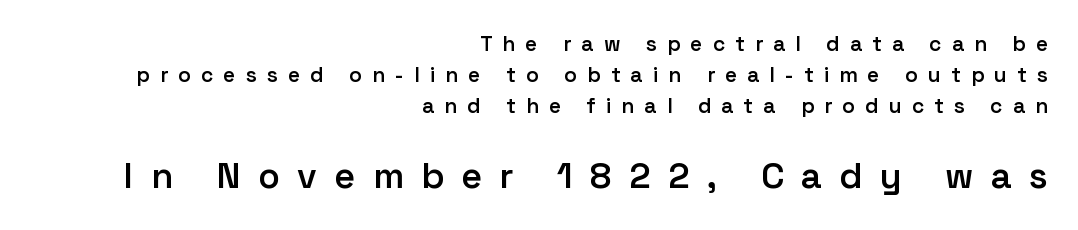
The image shows 36 px semibold sans-serif type, upright; set right-aligned, normal line spacing (1.48x), unusually wide letter spacing (+0.48 em), not underlined; the second (bottom) block is 1.71x larger; low stroke contrast and a medium x-height.
